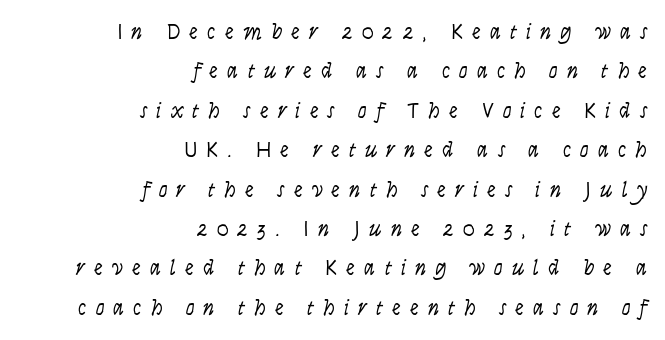
These glyphs show unthickened strokes, regular width or finer. The foot of each line stays bare and open. A typesetter would mark this as italic. These lines have a slow, spaced-out rhythm from letter to letter. This rendering uses right alignment, leaving the left contour irregular.
